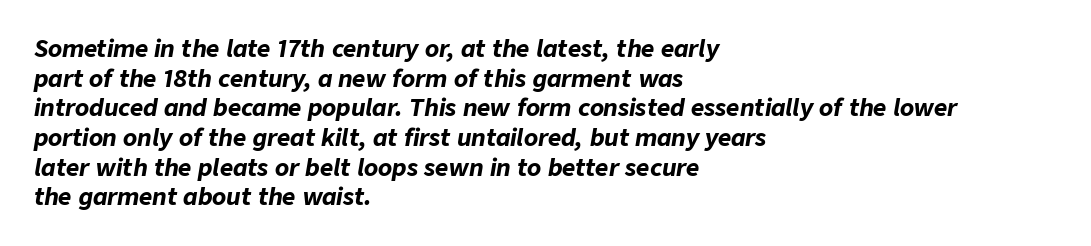
Rule under the text: the space is simply empty. The passage shown has conventional tracking throughout. This sample uses an oblique cut, with every glyph tilted off the vertical. This sample keeps an unexceptional amount of space between lines. Teacher's note: observe the even left margin — that is flush-left alignment.
